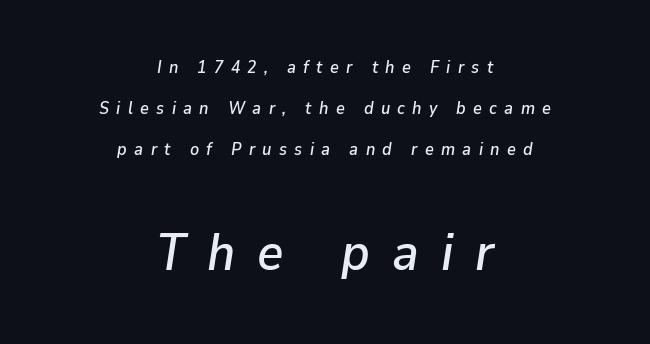
Note: smaller setting up top, larger setting below. Here the designer chose a conventional face with non-uniform glyph widths. This rendering widens character spacing well past its baseline value. Airy leading. Every character sits at an angle, as italics do. The setting favours the middle, as headings and verse often do.
